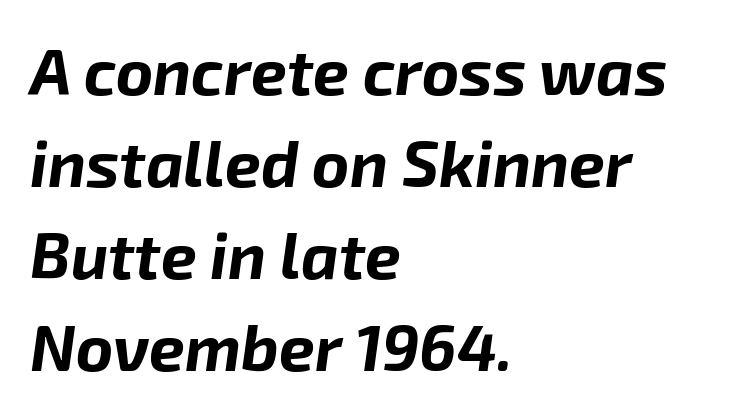
{"italic": "yes", "lean": "right", "slant_degrees": 8, "bold": "yes", "weight": "bold", "width": "normal", "stroke_contrast": "low", "x_height": "medium", "monospaced": "no", "underline": "no", "align": "left", "line_spacing": "normal", "line_spacing_ratio": 1.44, "letter_spacing": "normal", "letter_spacing_em": 0.0, "glyph_px": 64}
